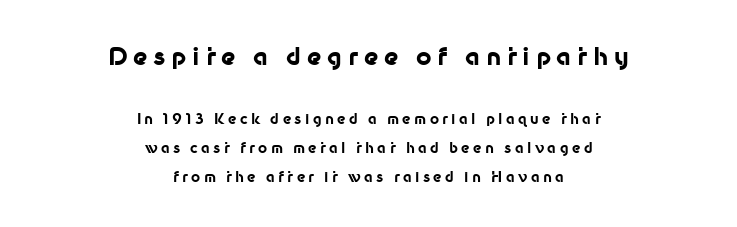
The image shows 24 px bold type, upright; set centered, loose line spacing (2.07x), unusually wide letter spacing (+0.24 em), not underlined; the first (top) block is 1.71x larger.
